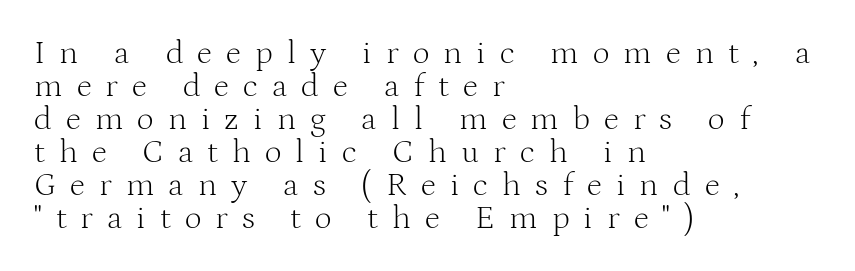
Quick note: underline off. Loose tracking; the words dissolve into strings of separated letters. Successive baselines arrive quickly, one right under another. This is the regular roman posture of the typeface.
